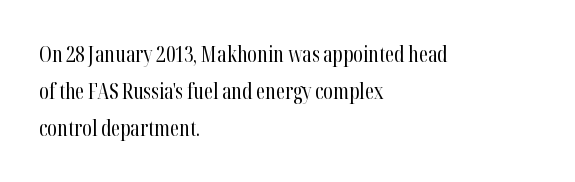
Tracking value appears to be zero — textbook default spacing. The space beneath each line is pristine and unruled. Stroke mass is kept to a normal reading level or below. Unlike italic type, these characters show no tilt at all. Each line starts at the same left margin while the right side varies.
